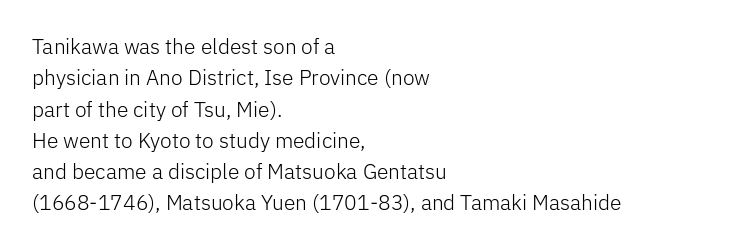
Ordinary non-slanted type is in use. Honestly, the row spacing looks completely unremarkable. These lines keep a tight, regular rhythm from letter to letter. These lines stack with their left ends in a neat column.
